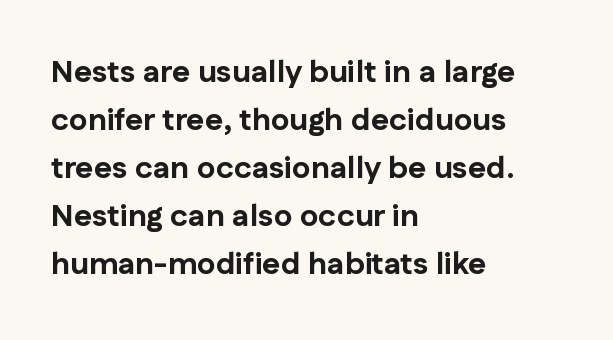
Is this a sans? Yes — the strokes have no serifs. The face used here is proportionally spaced, like ordinary book or web type. On the weight axis this lands at bold, roughly 700. The rendering anchors every line to the left-hand side. Words float on clear page, feet unadorned. Students, observe: this is what conventionally led text looks like.
